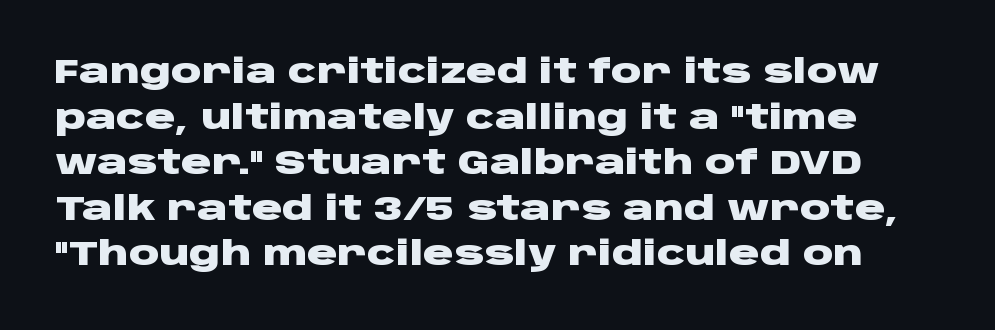
Q: Is the text bold? A: Yes.
Q: Is the text italic (slanted)? A: No, it is upright.
Q: Is the typeface a serif or a sans-serif typeface? A: Sans-serif.
Q: Is the text underlined? A: No.
Q: Is the spacing between letters normal or unusually wide? A: Normal.
Q: Is the spacing between lines tight, normal or loose? A: Normal.
Q: Width (condensed, normal, or wide)? A: Wide.
Q: Stroke contrast? A: Low.
Q: x-height? A: Large.
Q: Monospaced? A: No.
